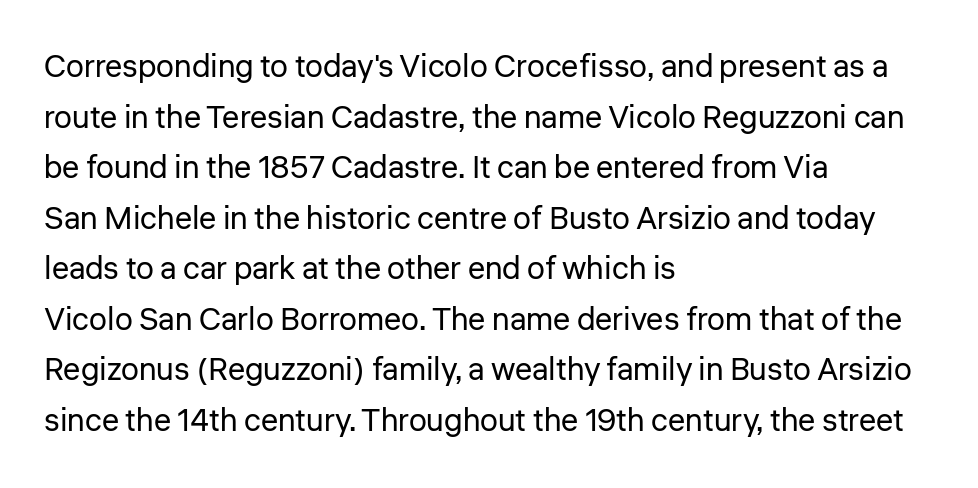
Q: Is the text bold? A: No.
Q: Is the text italic (slanted)? A: No, it is upright.
Q: Is the typeface a serif or a sans-serif typeface? A: Sans-serif.
Q: Is the text underlined? A: No.
Q: How is the paragraph aligned? A: Left-aligned.
Q: Is the spacing between letters normal or unusually wide? A: Normal.
Q: Is the spacing between lines tight, normal or loose? A: Normal.
Q: Width (condensed, normal, or wide)? A: Normal.
Q: Stroke contrast? A: Low.
Q: x-height? A: Medium.
Q: Monospaced? A: No.
